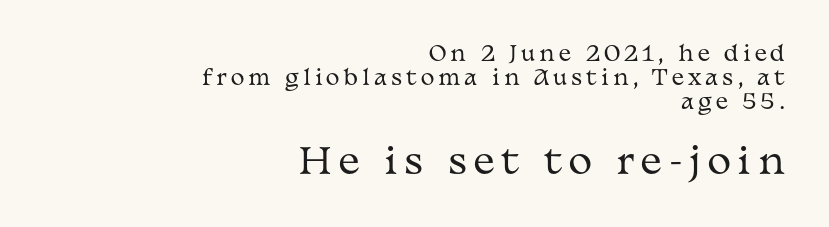
{"serif": "yes", "italic": "no", "bold": "no", "weight": "regular", "width": "wide", "stroke_contrast": "medium", "x_height": "medium", "monospaced": "no", "underline": "no", "align": "right", "line_spacing": "tight", "line_spacing_ratio": 1.14, "larger_block": "second", "size_ratio": 1.71, "glyph_px": 36}
